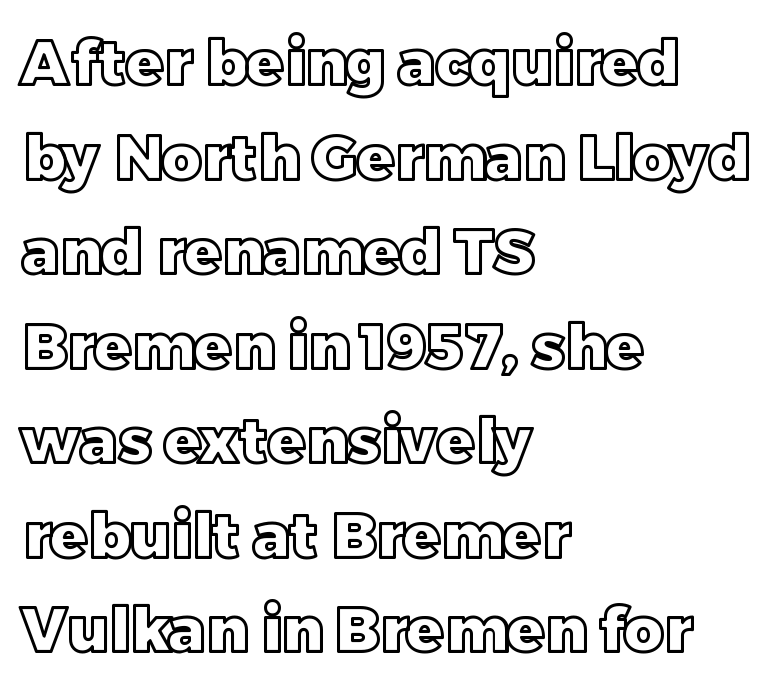
{"italic": "no", "width": "normal", "x_height": "large", "monospaced": "no", "underline": "no", "align": "left", "line_spacing": "normal", "line_spacing_ratio": 1.55, "letter_spacing": "normal", "letter_spacing_em": 0.0, "glyph_px": 61}
